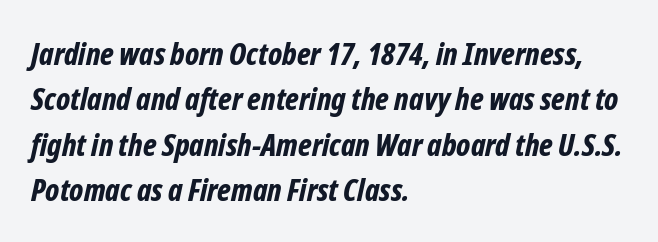
{"italic": "yes", "lean": "right", "slant_degrees": 12, "bold": "yes", "weight": "bold", "width": "condensed", "stroke_contrast": "low", "x_height": "medium", "monospaced": "no", "underline": "no", "align": "left", "line_spacing": "normal", "line_spacing_ratio": 1.46, "letter_spacing": "normal", "letter_spacing_em": 0.0, "glyph_px": 31}
